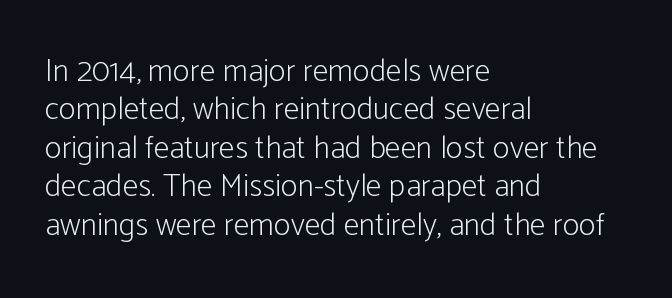
Q: Is the text bold? A: No.
Q: Is the text italic (slanted)? A: No, it is upright.
Q: Is the typeface a serif or a sans-serif typeface? A: Sans-serif.
Q: Is the text underlined? A: No.
Q: How is the paragraph aligned? A: Left-aligned.
Q: Is the spacing between letters normal or unusually wide? A: Normal.
Q: Width (condensed, normal, or wide)? A: Condensed.
Q: Stroke contrast? A: Low.
Q: x-height? A: Medium.
Q: Monospaced? A: No.
